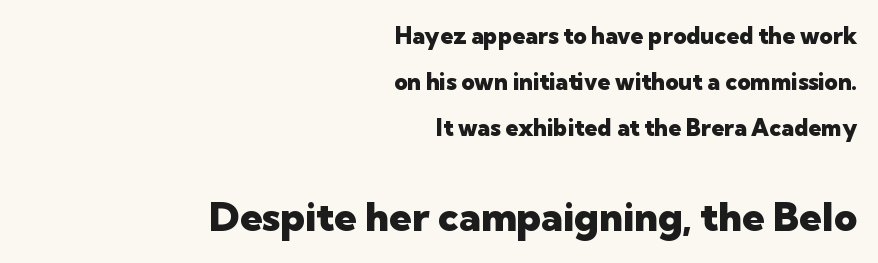
Q: Is the text bold? A: Yes.
Q: Is the text italic (slanted)? A: No, it is upright.
Q: Is the typeface a serif or a sans-serif typeface? A: Sans-serif.
Q: Is the text underlined? A: No.
Q: How is the paragraph aligned? A: Right-aligned.
Q: Is the spacing between letters normal or unusually wide? A: Normal.
Q: Is the spacing between lines tight, normal or loose? A: Loose.
Q: Which block of text is set in a larger size, the first (top) or the second (bottom)? A: The second (bottom) one.
Q: Width (condensed, normal, or wide)? A: Normal.
Q: Stroke contrast? A: Low.
Q: x-height? A: Medium.
Q: Monospaced? A: No.
